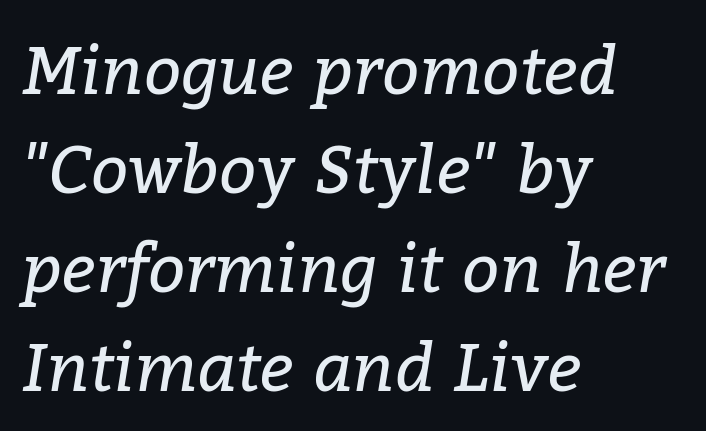
The image shows 66 px regular-weight serif type, italic (leaning right); set left-aligned, normal line spacing (1.5x), normal letter spacing, not underlined; low stroke contrast and a medium x-height.
